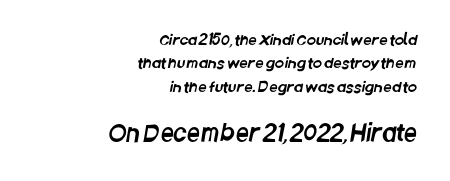
{"underline": "no", "align": "right", "line_spacing": "normal", "line_spacing_ratio": 1.56, "letter_spacing": "normal", "letter_spacing_em": 0.0, "larger_block": "second", "size_ratio": 1.53, "glyph_px": 23}
